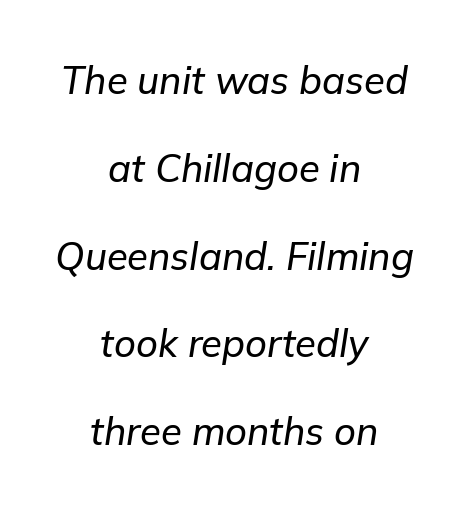
The string is rendered with underlining switched off. Horizontally, the lines are justified to the midpoint only. Note the varied advance widths — an 'i' is clearly narrower than an 'm'. The designer dialed line spacing up above the default. The axis of the letterforms is tilted away from vertical. You could call the tracking neutral — neither tight nor loose.
